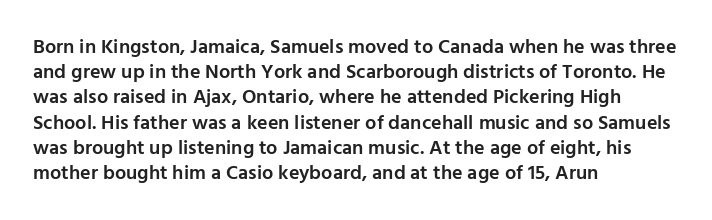
{"italic": "no", "bold": "semi", "underline": "no", "align": "left", "line_spacing": "normal", "line_spacing_ratio": 1.26, "letter_spacing": "normal", "letter_spacing_em": 0.0, "glyph_px": 20}
